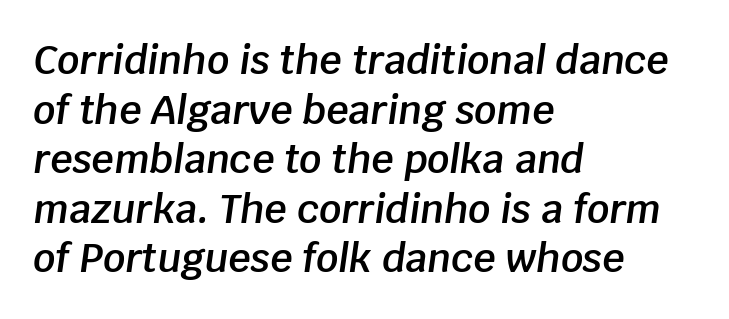
Q: Is the text bold? A: Semi-bold.
Q: Is the text italic (slanted)? A: Yes, it leans right by about 8 degrees.
Q: Is the text underlined? A: No.
Q: How is the paragraph aligned? A: Left-aligned.
Q: Is the spacing between letters normal or unusually wide? A: Normal.
Q: Is the spacing between lines tight, normal or loose? A: Normal.
Q: Width (condensed, normal, or wide)? A: Normal.
Q: Stroke contrast? A: Low.
Q: x-height? A: Large.
Q: Monospaced? A: No.
